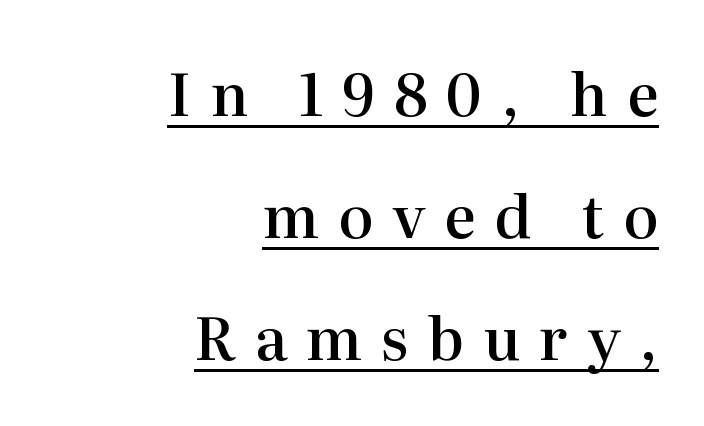
The image shows 59 px semibold serif type, upright; set right-aligned, loose line spacing (2.07x), unusually wide letter spacing (+0.32 em), underlined; high stroke contrast and a medium x-height.
